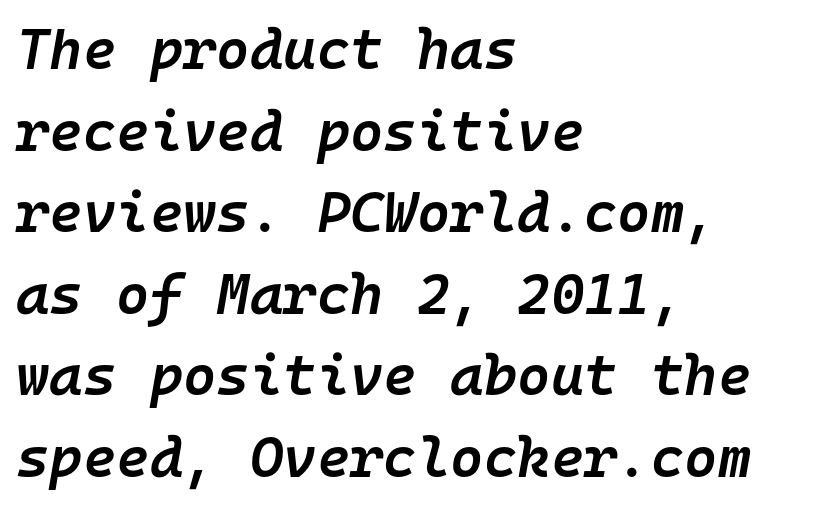
{"italic": "yes", "lean": "right", "slant_degrees": 10, "bold": "semi", "weight": "semibold", "width": "normal", "stroke_contrast": "low", "x_height": "medium", "monospaced": "yes", "underline": "no", "align": "left", "line_spacing": "normal", "line_spacing_ratio": 1.43, "letter_spacing": "normal", "letter_spacing_em": 0.0, "glyph_px": 57}
